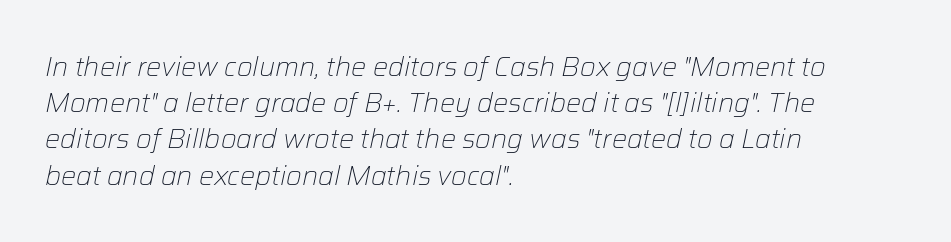
Q: Is the text bold? A: No.
Q: Is the text italic (slanted)? A: Yes, it leans right by about 12 degrees.
Q: Is the text underlined? A: No.
Q: How is the paragraph aligned? A: Left-aligned.
Q: Is the spacing between letters normal or unusually wide? A: Normal.
Q: Is the spacing between lines tight, normal or loose? A: Normal.
